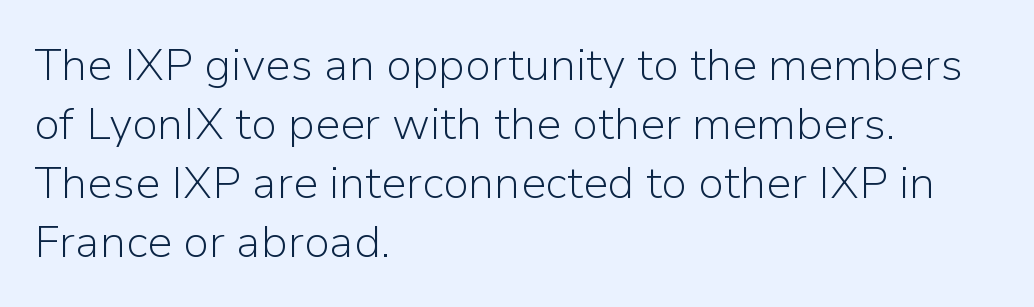
Between one letter and the next there's only the usual sliver of space. Upright lettering throughout. Descender tails drop into unmarked territory. Caption: face not bold, strokes unweighted. The face used here is proportionally spaced, like ordinary book or web type.
